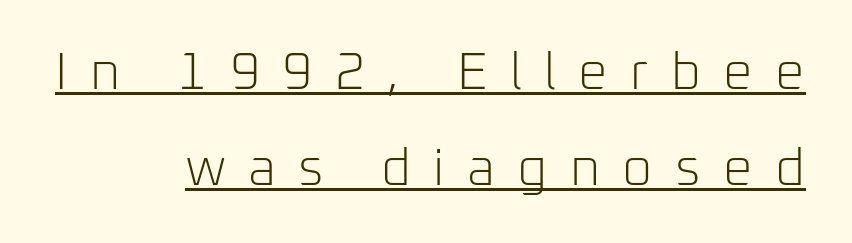
The image shows 52 px light sans-serif type, upright; set right-aligned, line spacing 1.84x, unusually wide letter spacing (+0.43 em), underlined; low stroke contrast and a medium x-height.
